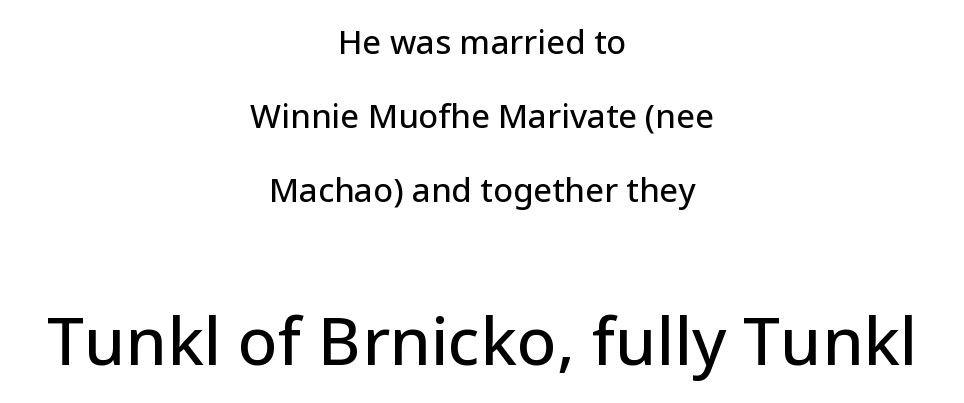
Q: Is the text italic (slanted)? A: No, it is upright.
Q: Is the typeface a serif or a sans-serif typeface? A: Sans-serif.
Q: Is the text underlined? A: No.
Q: How is the paragraph aligned? A: Centered.
Q: Is the spacing between letters normal or unusually wide? A: Normal.
Q: Is the spacing between lines tight, normal or loose? A: Loose.
Q: Which block of text is set in a larger size, the first (top) or the second (bottom)? A: The second (bottom) one.
Q: Width (condensed, normal, or wide)? A: Normal.
Q: Stroke contrast? A: Low.
Q: x-height? A: Medium.
Q: Monospaced? A: No.
